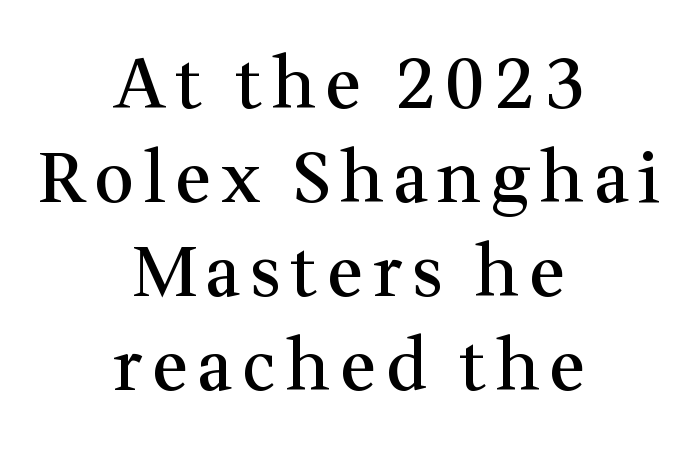
Bold? Not quite — semibold, heavier than regular but stopping short. Character widths vary here, with narrow letters taking less room than wide ones. Characters remain perfectly vertical along every line. This rendering features lettering with no underline. Examine the stroke ends and you'll spot serifs.
